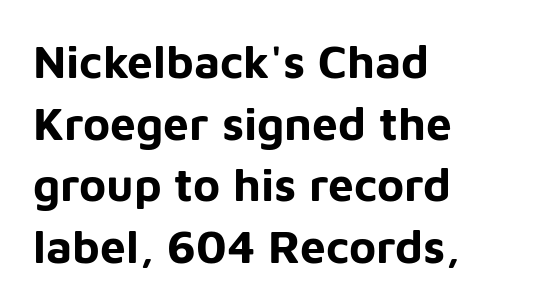
Quick note: underline off. This block has exactly the height ordinary leading produces. The font is running at its bold setting. Leftover space on each line is placed entirely after the last word. Proportional: the letters do not fall into vertical columns.
